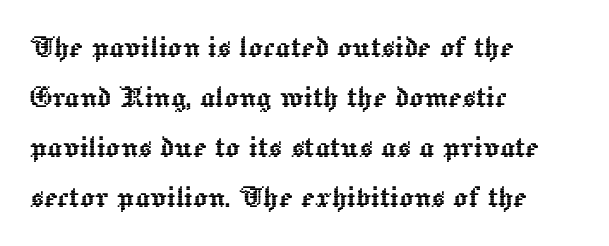
You can tell it's not italic because the verticals are truly vertical. The line texture is even and compact thanks to regular tracking. The passage is arranged the way most books set body copy — flush left. Unmarked baselines from the first word to the last. Is this a fixed-width face? No — the glyphs have proportional, varying widths.
